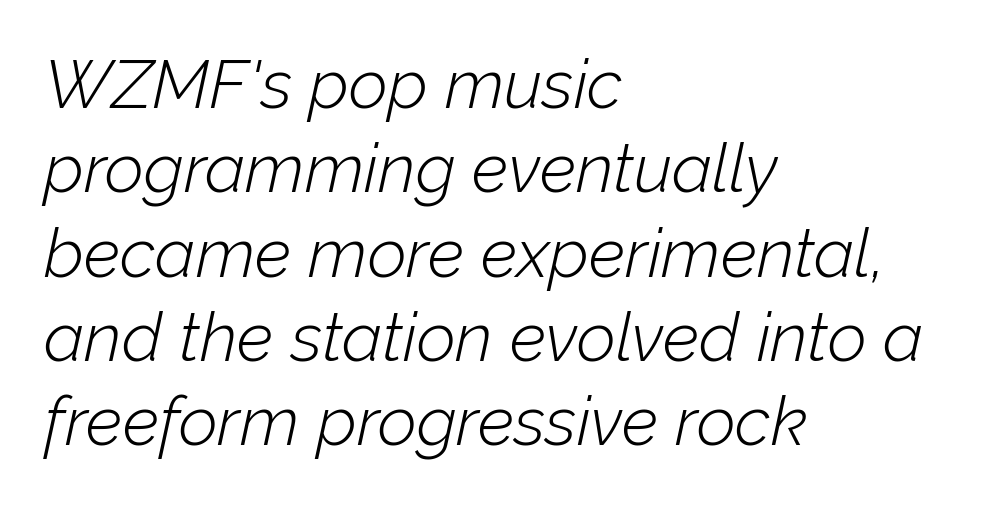
{"italic": "yes", "lean": "right", "slant_degrees": 12, "bold": "no", "weight": "light", "width": "normal", "stroke_contrast": "low", "x_height": "medium", "monospaced": "no", "underline": "no", "align": "left", "line_spacing_ratio": 1.24, "letter_spacing": "normal", "letter_spacing_em": 0.0, "glyph_px": 68}
